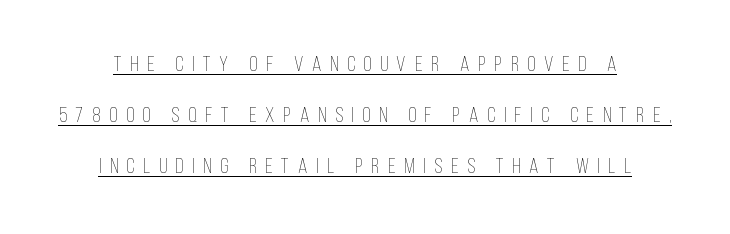
Q: Is the text bold? A: No.
Q: Is the text italic (slanted)? A: No, it is upright.
Q: Is the text underlined? A: Yes.
Q: Is the spacing between letters normal or unusually wide? A: Unusually wide.
Q: Is the spacing between lines tight, normal or loose? A: Loose.
